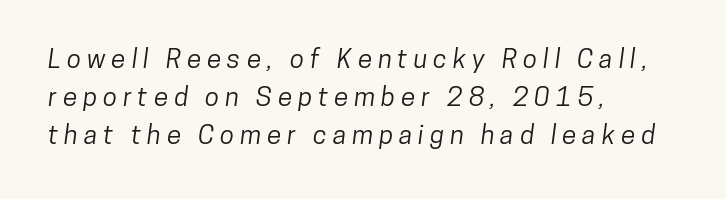
The space directly below the letters is spotless. A classic flush-left, rag-right setting is used for this passage. Display-style spreading of the glyphs; the letterfit is very open. Rows of type keep a routine distance in the vertical direction.
